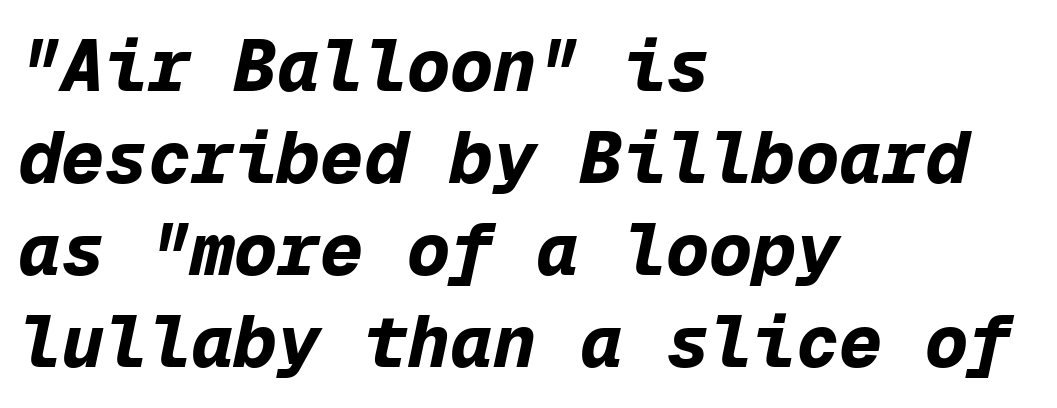
{"italic": "yes", "lean": "right", "slant_degrees": 12, "bold": "yes", "weight": "bold", "width": "normal", "stroke_contrast": "low", "x_height": "medium", "monospaced": "yes", "underline": "no", "align": "left", "line_spacing": "normal", "line_spacing_ratio": 1.28, "letter_spacing": "normal", "letter_spacing_em": 0.0, "glyph_px": 72}
